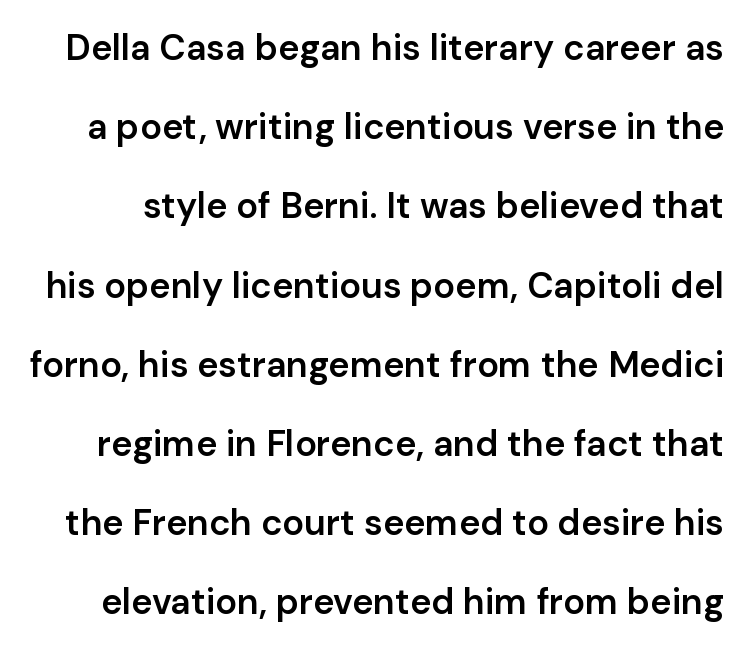
Airy leading. The letters carry no serifs — their stems end cleanly without finishing strokes. Heft: intermediate — a semibold. Does extra space separate the letters? No, they use regular spacing. Ascenders rise straight up at ninety degrees. Varying glyph widths throughout — classic text-font behaviour.
